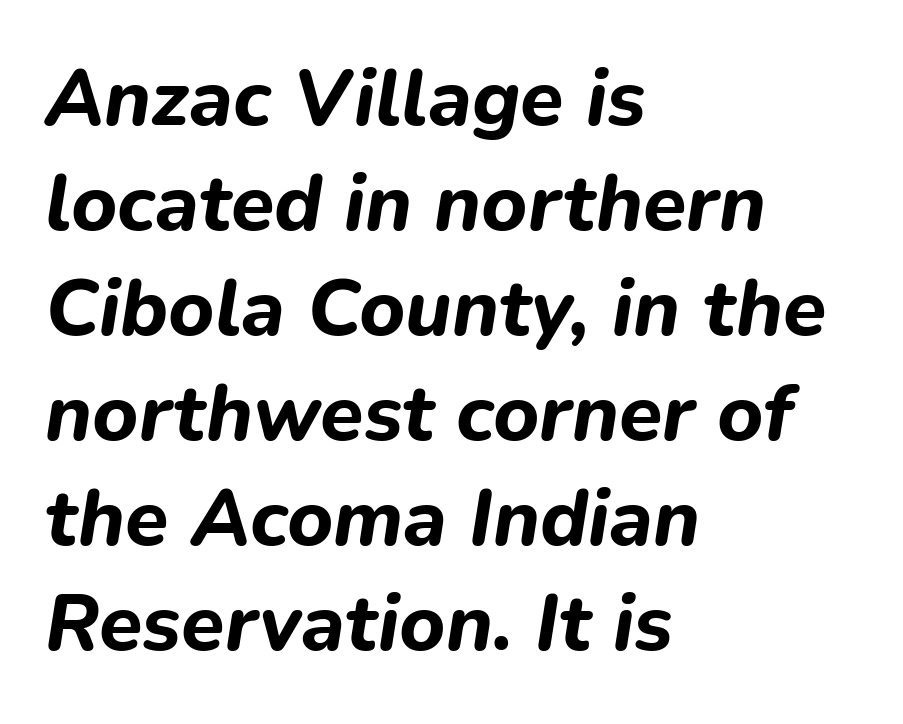
{"italic": "yes", "lean": "right", "slant_degrees": 9, "bold": "yes", "weight": "bold", "width": "normal", "stroke_contrast": "low", "x_height": "medium", "monospaced": "no", "underline": "no", "align": "left", "line_spacing": "normal", "line_spacing_ratio": 1.33, "letter_spacing": "normal", "letter_spacing_em": 0.0, "glyph_px": 79}
